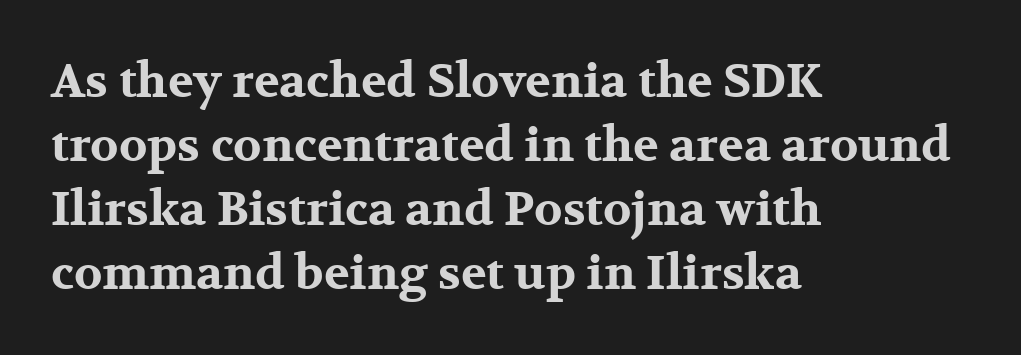
Q: Is the text bold? A: Yes.
Q: Is the text italic (slanted)? A: No, it is upright.
Q: Is the typeface a serif or a sans-serif typeface? A: Serif.
Q: Is the text underlined? A: No.
Q: How is the paragraph aligned? A: Left-aligned.
Q: Is the spacing between letters normal or unusually wide? A: Normal.
Q: Is the spacing between lines tight, normal or loose? A: Normal.
Q: Width (condensed, normal, or wide)? A: Wide.
Q: Stroke contrast? A: Medium.
Q: x-height? A: Medium.
Q: Monospaced? A: No.
